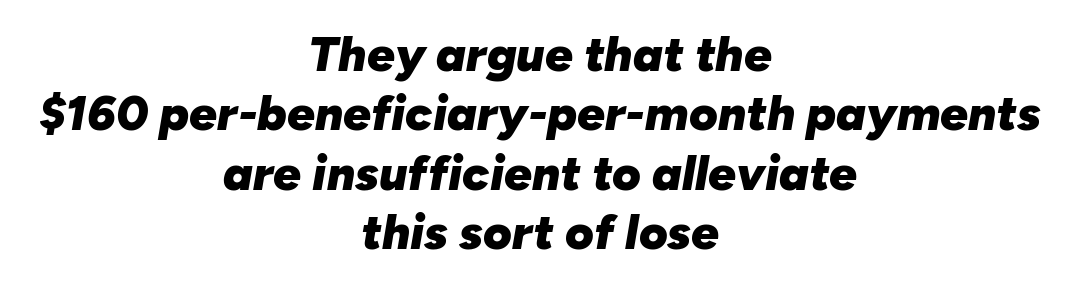
Is the type slanted? Yes — the strokes lean at a clear angle. Caption: multi-line text, centered on the measure. The specimen omits any rule beneath the text block's lines. These lines are rendered in a variable-pitch font. The letters are bold, with thick, heavy strokes. Honestly, the letter spacing is just normal — you wouldn't notice it.
